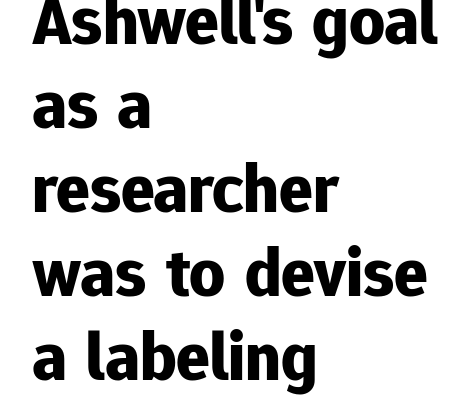
Q: Is the text bold? A: Yes.
Q: Is the text italic (slanted)? A: No, it is upright.
Q: Is the typeface a serif or a sans-serif typeface? A: Sans-serif.
Q: Is the text underlined? A: No.
Q: How is the paragraph aligned? A: Left-aligned.
Q: Is the spacing between letters normal or unusually wide? A: Normal.
Q: Width (condensed, normal, or wide)? A: Normal.
Q: Stroke contrast? A: Low.
Q: x-height? A: Medium.
Q: Monospaced? A: No.
